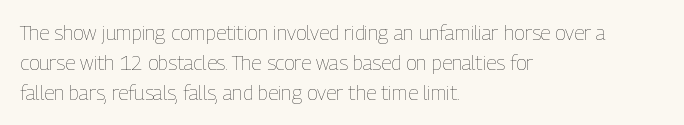
{"italic": "no", "bold": "no", "underline": "no", "align": "left", "line_spacing": "normal", "line_spacing_ratio": 1.5, "letter_spacing": "normal", "letter_spacing_em": 0.0, "glyph_px": 20}
